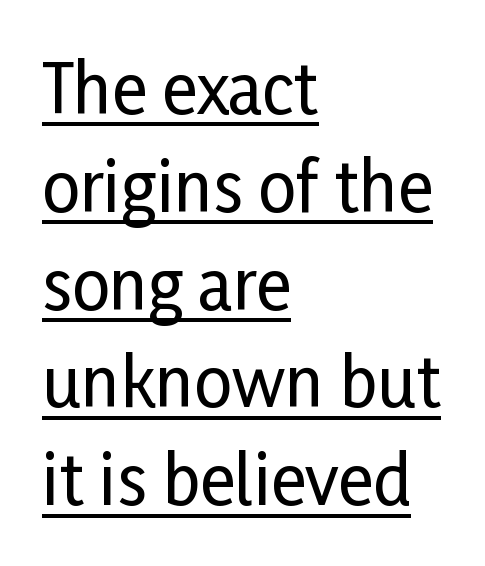
These characters rest on top of a visible drawn line. The font family rendered here belongs to the sans-serif group. Summary of vertical rhythm: regular, with standard interline spacing. Style check: upright. Here the designer chose a conventional face with non-uniform glyph widths.
